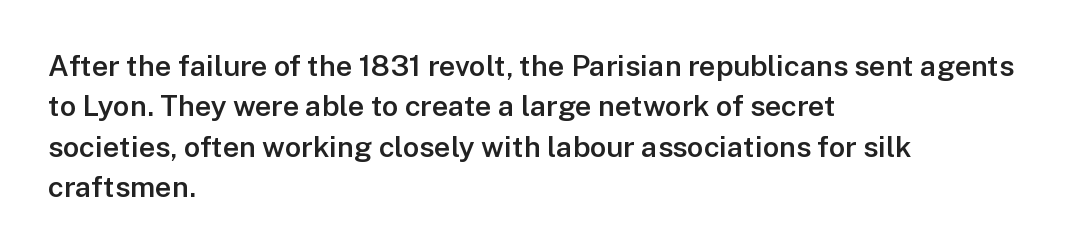
The image shows 29 px semibold sans-serif type, upright; set left-aligned, normal line spacing (1.39x), normal letter spacing, not underlined; low stroke contrast and a medium x-height.
